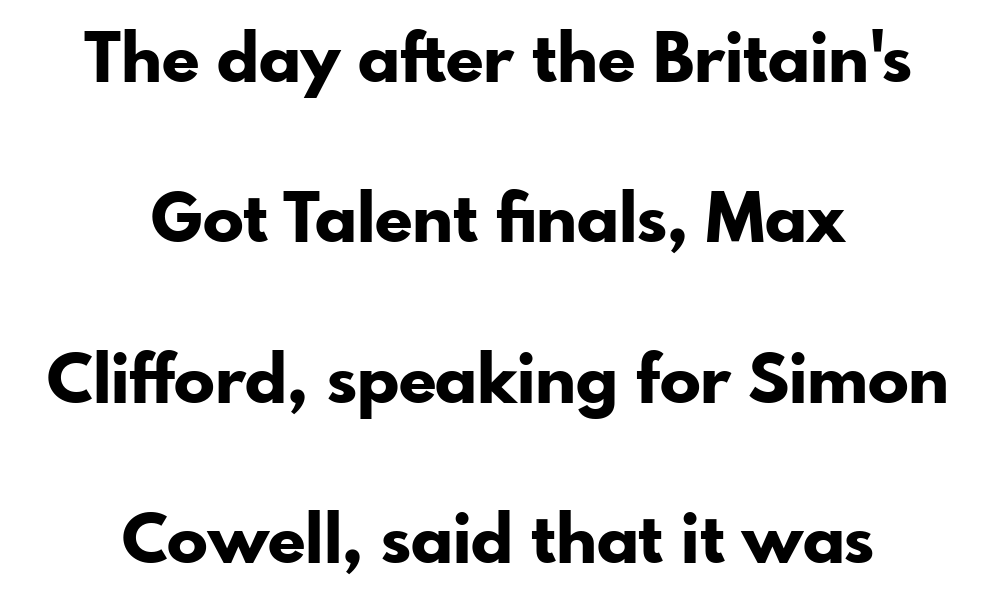
The image shows 68 px bold sans-serif type, upright; set centered, loose line spacing (2.36x), normal letter spacing, not underlined; low stroke contrast and a small x-height.
